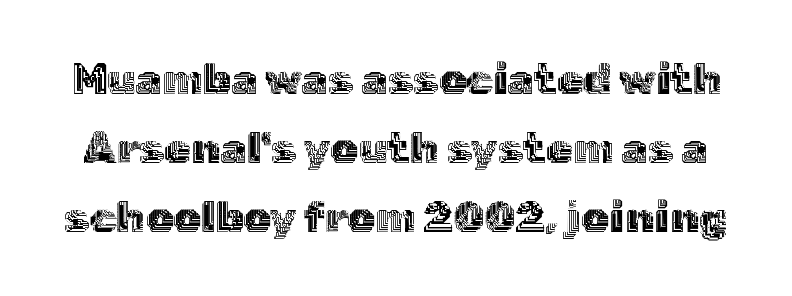
{"italic": "no", "width": "normal", "x_height": "medium", "monospaced": "no", "underline": "no", "line_spacing": "normal", "line_spacing_ratio": 1.6, "letter_spacing": "normal", "letter_spacing_em": 0.0, "glyph_px": 43}
